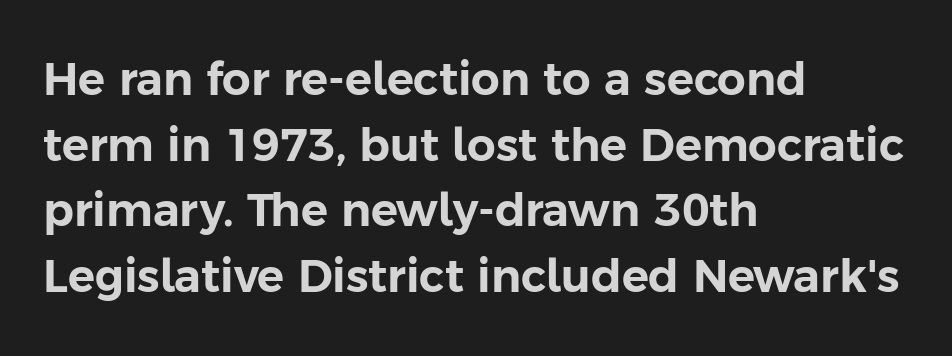
Q: Is the text italic (slanted)? A: No, it is upright.
Q: Is the typeface a serif or a sans-serif typeface? A: Sans-serif.
Q: Is the text underlined? A: No.
Q: How is the paragraph aligned? A: Left-aligned.
Q: Is the spacing between letters normal or unusually wide? A: Normal.
Q: Is the spacing between lines tight, normal or loose? A: Normal.
Q: Width (condensed, normal, or wide)? A: Normal.
Q: Stroke contrast? A: Low.
Q: x-height? A: Medium.
Q: Monospaced? A: No.
